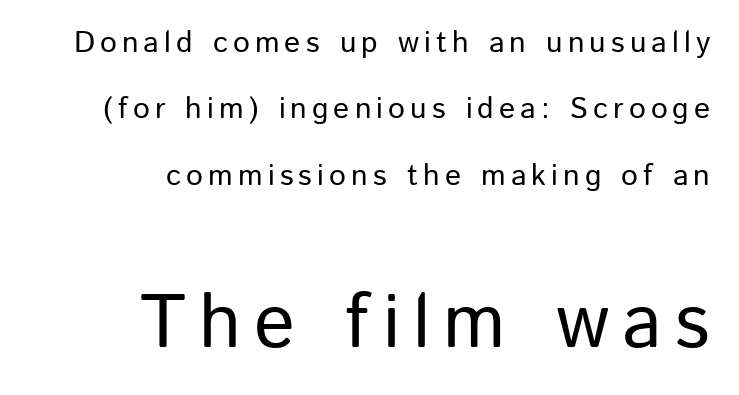
Q: Is the text italic (slanted)? A: No, it is upright.
Q: Is the typeface a serif or a sans-serif typeface? A: Sans-serif.
Q: Is the text underlined? A: No.
Q: How is the paragraph aligned? A: Right-aligned.
Q: Is the spacing between lines tight, normal or loose? A: Loose.
Q: Which block of text is set in a larger size, the first (top) or the second (bottom)? A: The second (bottom) one.
Q: Width (condensed, normal, or wide)? A: Normal.
Q: Stroke contrast? A: Low.
Q: x-height? A: Medium.
Q: Monospaced? A: No.
